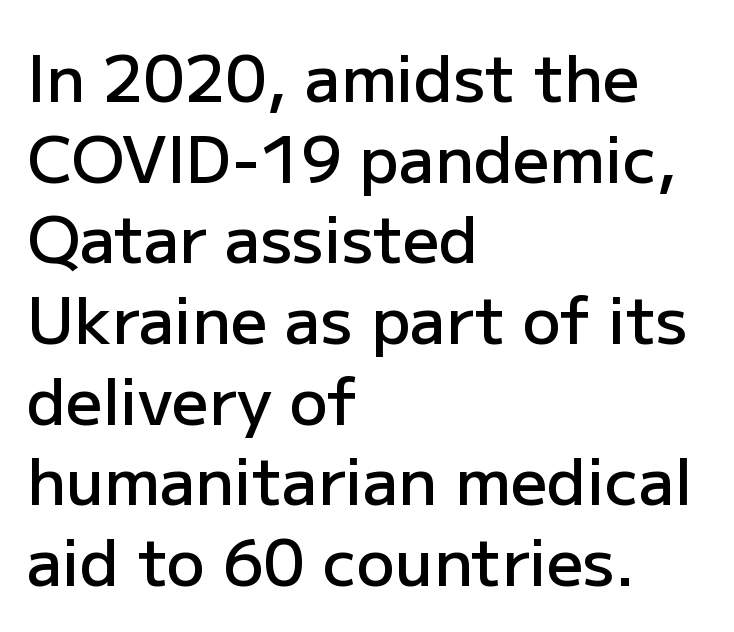
Q: Is the text bold? A: Semi-bold.
Q: Is the text italic (slanted)? A: No, it is upright.
Q: Is the typeface a serif or a sans-serif typeface? A: Sans-serif.
Q: Is the text underlined? A: No.
Q: How is the paragraph aligned? A: Left-aligned.
Q: Is the spacing between letters normal or unusually wide? A: Normal.
Q: Is the spacing between lines tight, normal or loose? A: Normal.
Q: Width (condensed, normal, or wide)? A: Normal.
Q: Stroke contrast? A: Low.
Q: x-height? A: Medium.
Q: Monospaced? A: No.
